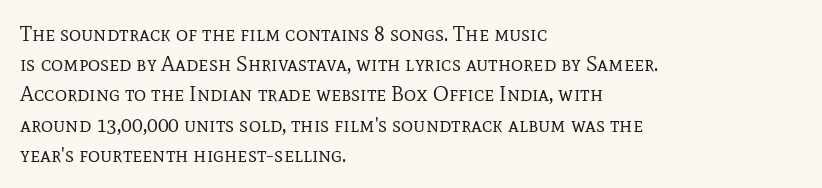
The image shows 21 px text type, upright; set left-aligned, normal line spacing (1.44x), normal letter spacing, not underlined.
